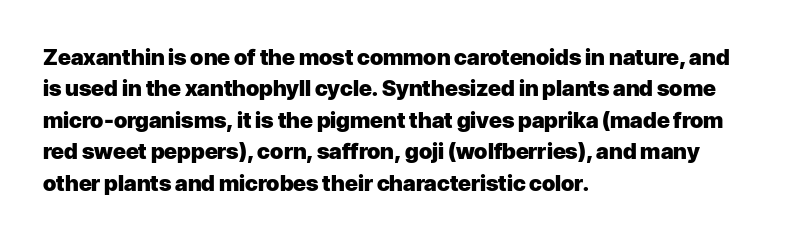
Q: Is the text bold? A: Yes.
Q: Is the text italic (slanted)? A: No, it is upright.
Q: Is the text underlined? A: No.
Q: How is the paragraph aligned? A: Left-aligned.
Q: Is the spacing between letters normal or unusually wide? A: Normal.
Q: Is the spacing between lines tight, normal or loose? A: Normal.
